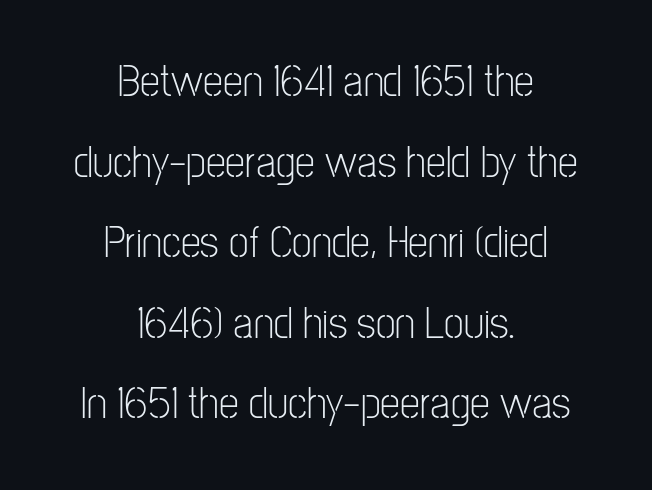
Glyph-to-glyph distance matches everyday printed text. Proportional: the letters do not fall into vertical columns. Letters rest on an invisible, unmarked baseline. A light-to-regular cut is what we see here. Where is the straight margin? There isn't one; the lines are centered.
